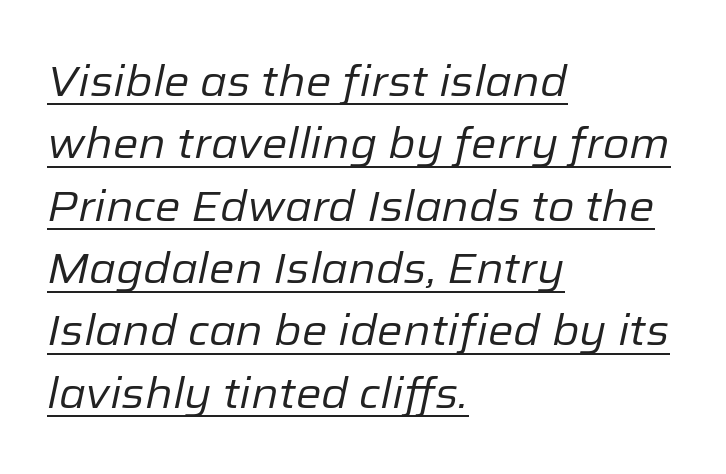
The image shows 43 px regular-weight type, italic (leaning right); set left-aligned, normal line spacing (1.45x), normal letter spacing, underlined; low stroke contrast and a medium x-height.
